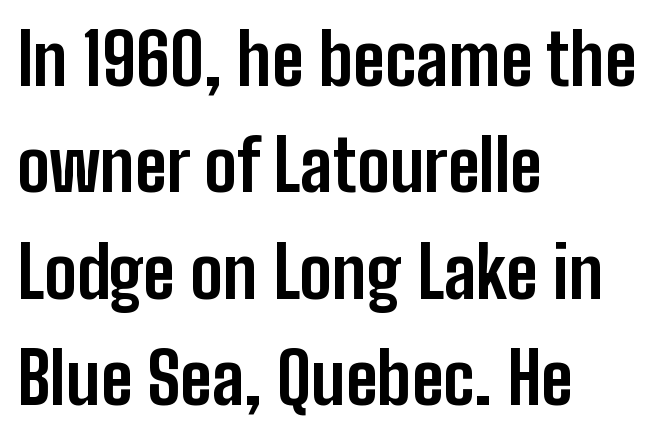
The image shows 70 px bold, condensed sans-serif type, upright; set left-aligned, normal line spacing (1.52x), normal letter spacing, not underlined; low stroke contrast and a medium x-height.
